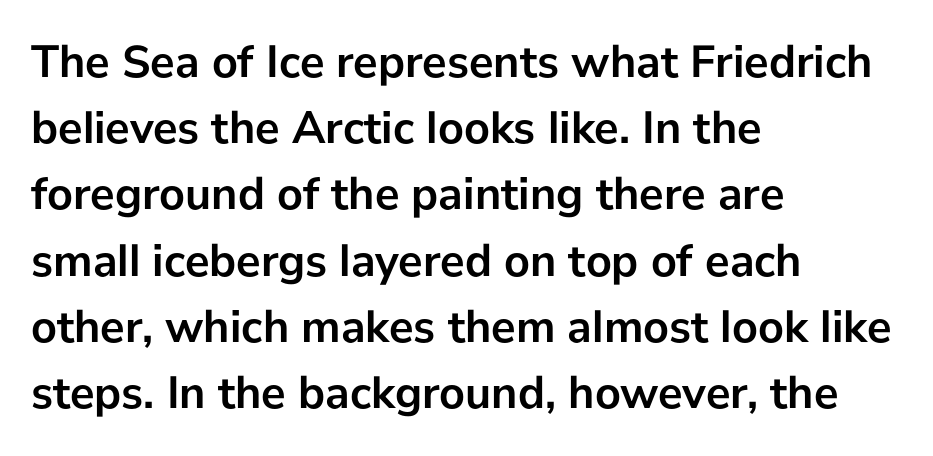
{"serif": "no", "italic": "no", "bold": "yes", "weight": "semibold", "width": "normal", "stroke_contrast": "low", "x_height": "medium", "monospaced": "no", "underline": "no", "align": "left", "line_spacing": "normal", "line_spacing_ratio": 1.44, "letter_spacing": "normal", "letter_spacing_em": 0.0, "glyph_px": 46}
